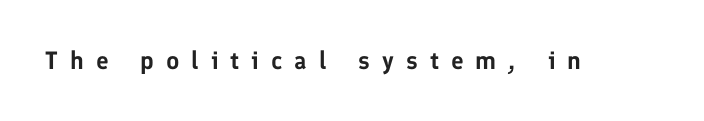
Look at the tracking — it's clearly loosened, letters drifting apart. The axis of the letterforms is exactly vertical. A clean baseline with only descenders dipping below it.
